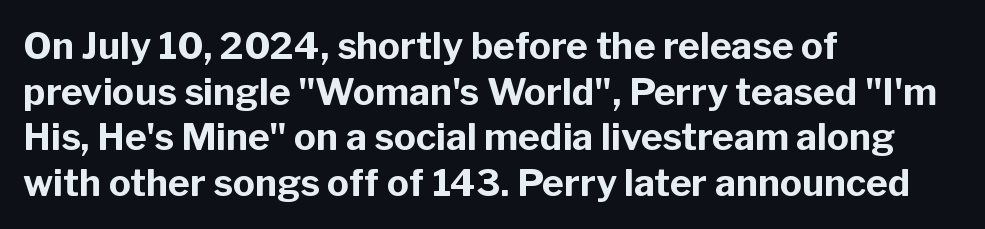
{"serif": "no", "italic": "no", "bold": "yes", "weight": "bold", "width": "normal", "stroke_contrast": "low", "x_height": "medium", "monospaced": "no", "underline": "no", "align": "left", "line_spacing_ratio": 1.23, "letter_spacing": "normal", "letter_spacing_em": 0.0, "glyph_px": 37}
